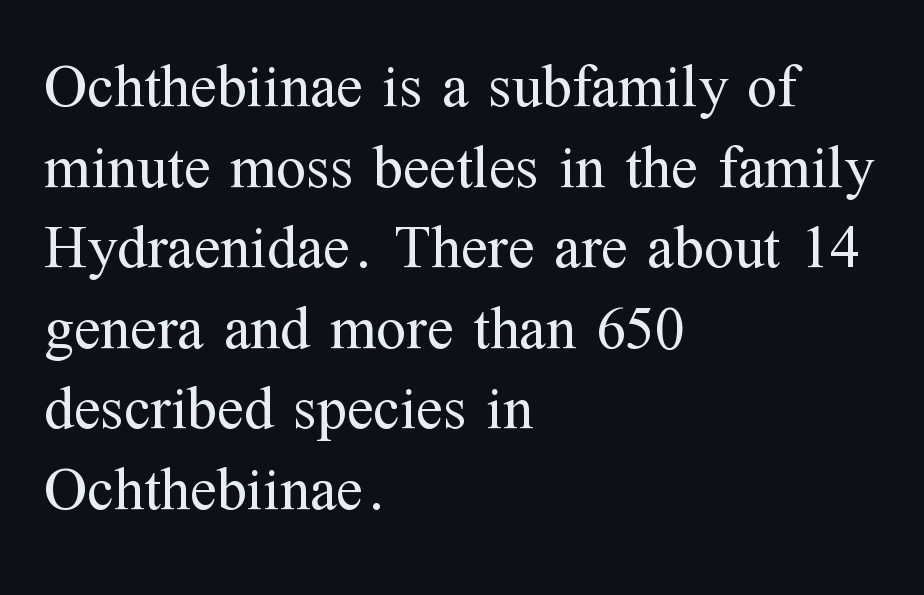
Nope, not italic — everything's standing straight. The passage shown is typed in a proportional face where columns would drift. Does the leading feel generous? No, just average. Unbolded letterforms with no extra heft.
